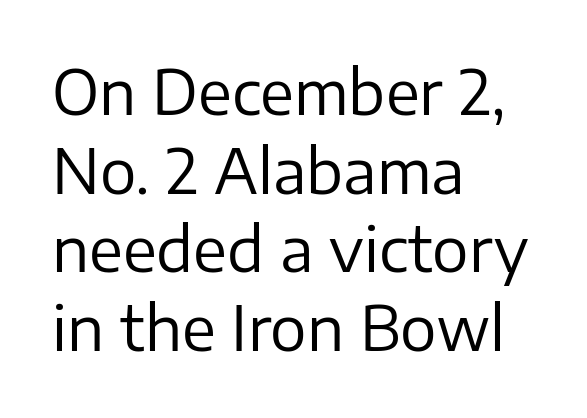
The image shows 61 px regular-weight sans-serif type, upright; set left-aligned, normal line spacing (1.29x), normal letter spacing, not underlined; low stroke contrast and a medium x-height.
